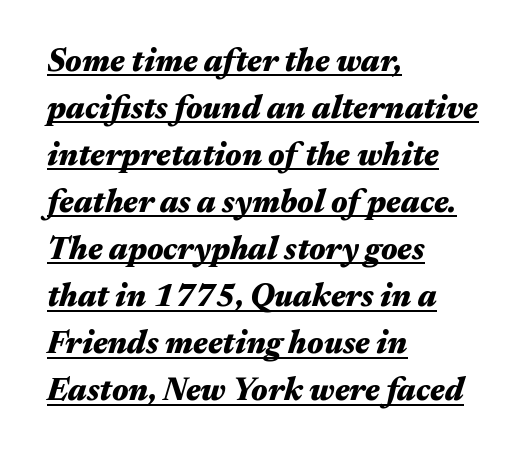
{"italic": "yes", "lean": "right", "slant_degrees": 17, "bold": "yes", "weight": "heavy", "width": "wide", "stroke_contrast": "medium", "x_height": "medium", "monospaced": "no", "underline": "yes", "align": "left", "line_spacing": "normal", "line_spacing_ratio": 1.47, "letter_spacing": "normal", "letter_spacing_em": 0.0, "glyph_px": 32}
